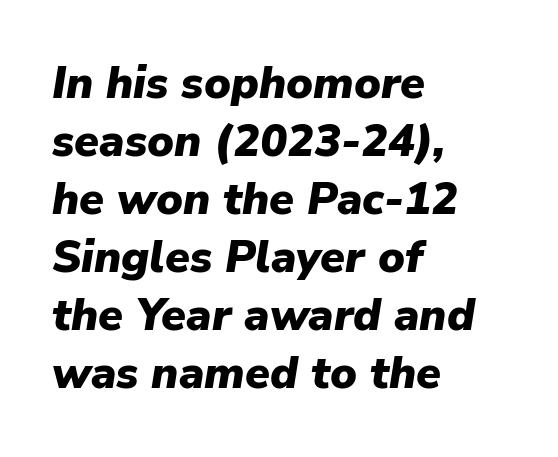
You could call the tracking neutral — neither tight nor loose. Lines of text with bare space underneath. Is the type bold? Yes — the strokes are clearly thick and heavy. The letters advance in unequal steps, a hallmark of proportional type. Horizontal bands of white between lines are of average thickness. This rendering uses left alignment, leaving the right contour irregular.
